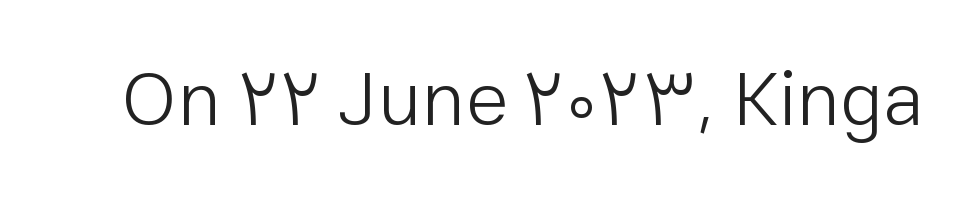
Q: Is the text bold? A: No.
Q: Is the text italic (slanted)? A: No, it is upright.
Q: Is the typeface a serif or a sans-serif typeface? A: Sans-serif.
Q: Is the text underlined? A: No.
Q: Is the spacing between letters normal or unusually wide? A: Normal.
Q: Width (condensed, normal, or wide)? A: Normal.
Q: Stroke contrast? A: Low.
Q: x-height? A: Medium.
Q: Monospaced? A: No.
